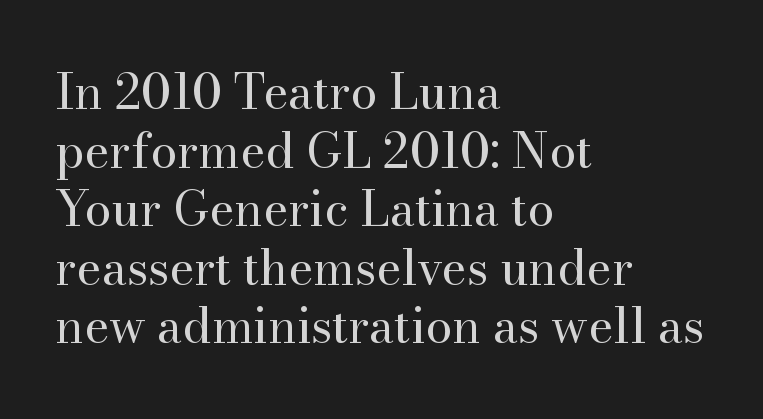
The image shows 48 px regular-weight serif type, upright; set left-aligned, line spacing 1.22x, normal letter spacing, not underlined; high stroke contrast and a small x-height.
